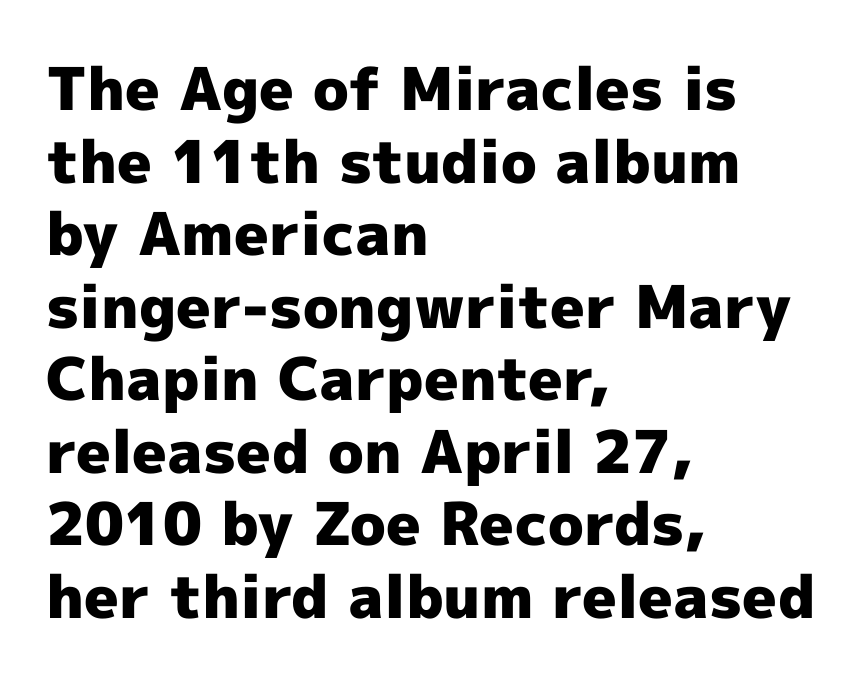
Q: Is the text bold? A: Yes.
Q: Is the text italic (slanted)? A: No, it is upright.
Q: Is the typeface a serif or a sans-serif typeface? A: Sans-serif.
Q: Is the text underlined? A: No.
Q: How is the paragraph aligned? A: Left-aligned.
Q: Is the spacing between letters normal or unusually wide? A: Normal.
Q: Width (condensed, normal, or wide)? A: Normal.
Q: x-height? A: Medium.
Q: Monospaced? A: No.
